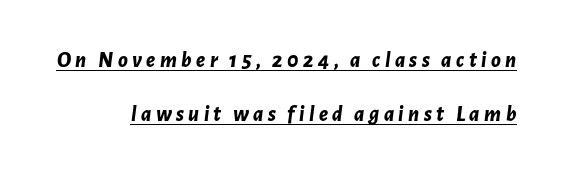
{"italic": "yes", "lean": "right", "slant_degrees": 7, "bold": "yes", "underline": "yes", "line_spacing": "loose", "line_spacing_ratio": 2.45, "letter_spacing": "wide", "letter_spacing_em": 0.2, "glyph_px": 22}
